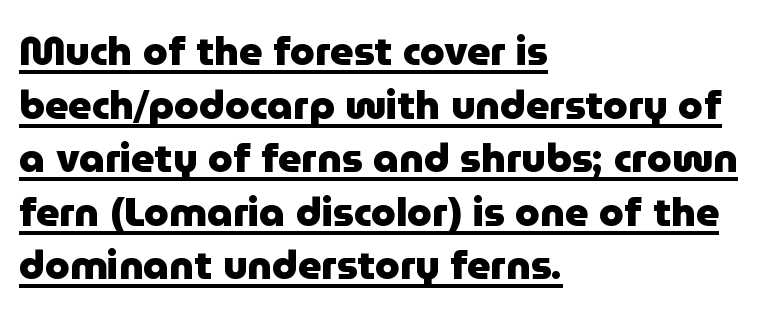
Is there an underline? Yes — a line sits under the letters. Does extra space separate the letters? No, they use regular spacing. This is the regular roman posture of the typeface. Note: no serifs on the glyphs. If you measured baseline to baseline, you'd find a middling distance. Teacher's note: observe the even left margin — that is flush-left alignment.
